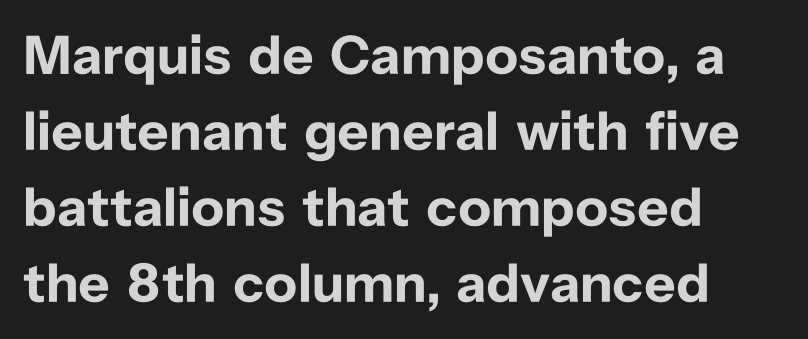
The image shows 55 px bold sans-serif type, upright; set left-aligned, normal line spacing (1.38x), normal letter spacing, not underlined; low stroke contrast and a medium x-height.
